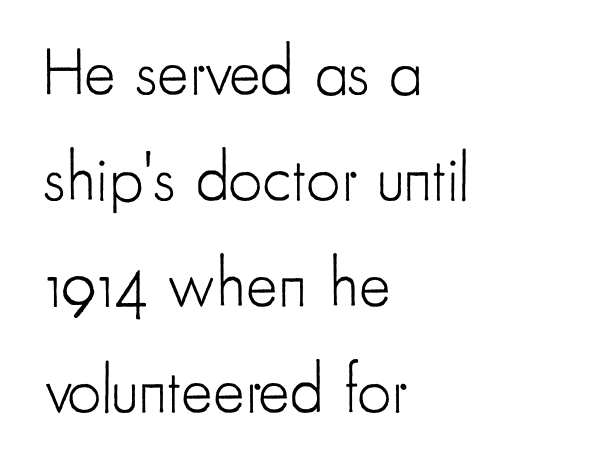
There is no visible air inserted between adjacent glyphs. Is there any slant? The stems are plumb. This sample keeps an unexceptional amount of space between lines. Type without underlining. The paragraph has a hard left edge and a soft right edge.
